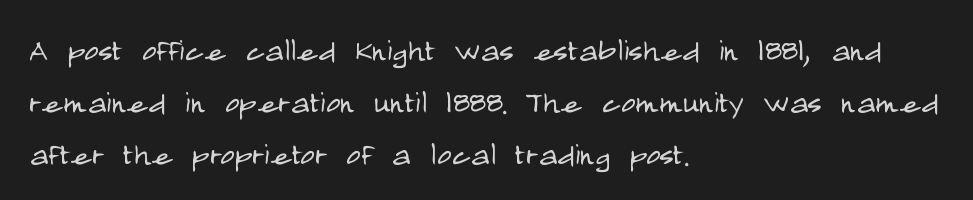
Q: Is the text bold? A: No.
Q: Is the text italic (slanted)? A: No, it is upright.
Q: Is the typeface a serif or a sans-serif typeface? A: Sans-serif.
Q: Is the text underlined? A: No.
Q: How is the paragraph aligned? A: Left-aligned.
Q: Is the spacing between letters normal or unusually wide? A: Normal.
Q: Is the spacing between lines tight, normal or loose? A: Normal.
Q: Width (condensed, normal, or wide)? A: Condensed.
Q: Stroke contrast? A: Low.
Q: x-height? A: Large.
Q: Monospaced? A: No.
